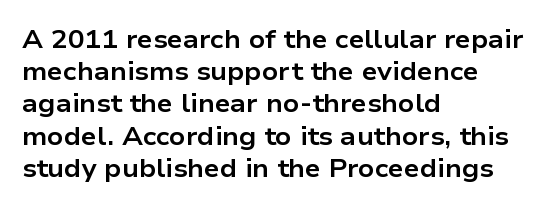
Q: Is the text bold? A: Yes.
Q: Is the text italic (slanted)? A: No, it is upright.
Q: Is the text underlined? A: No.
Q: How is the paragraph aligned? A: Left-aligned.
Q: Is the spacing between letters normal or unusually wide? A: Normal.
Q: Is the spacing between lines tight, normal or loose? A: Normal.
